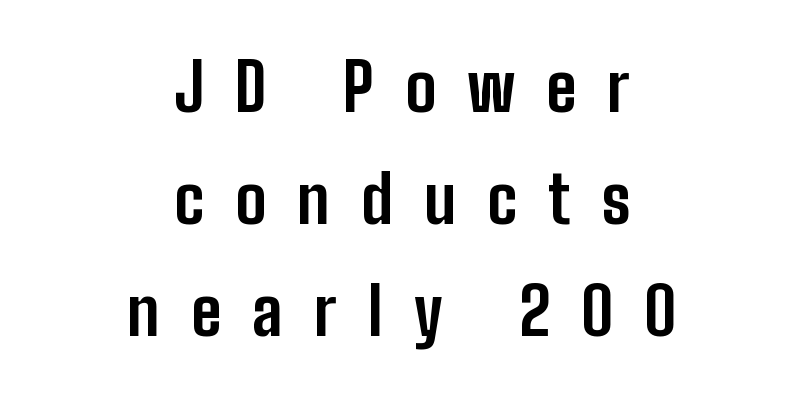
Each word looks stretched out because of the extra space between its letters. This sample uses a sans-serif face. The glyphs are unaccompanied by any horizontal stroke below them. Vertically, the passage feels balanced, rows spaced as you'd expect. Is there any slant? The stems are plumb.
